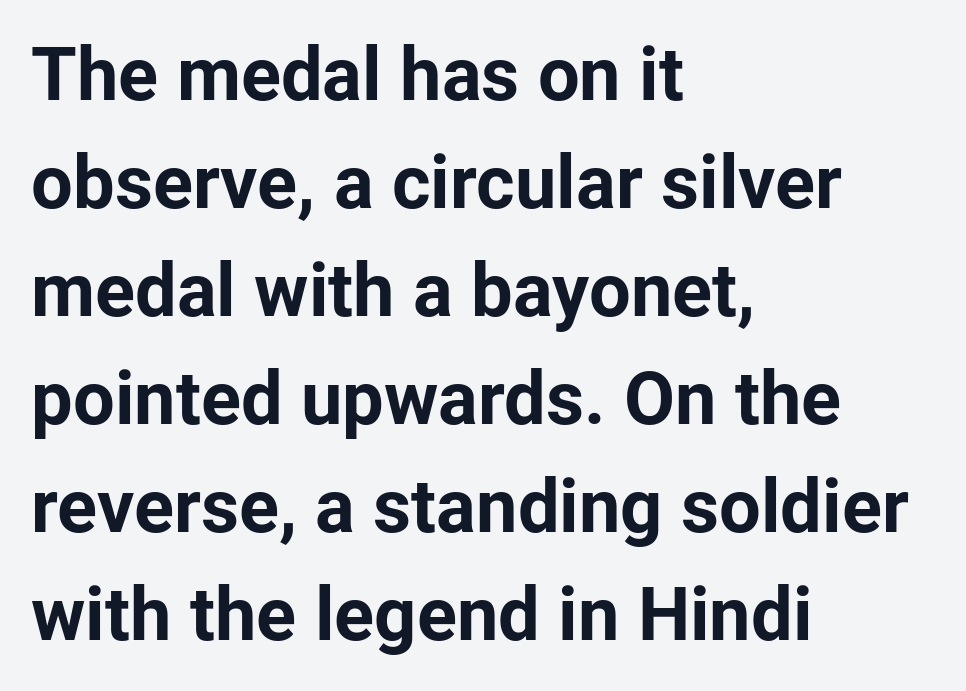
In CSS terms this would be text-align: left. Unmarked baselines from the first word to the last. These lines carry a lot of weight — the face is fully bold. Nope, no serifs anywhere on these letters. Characters remain perfectly vertical along every line.
